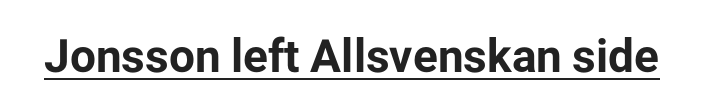
Q: Is the text bold? A: Yes.
Q: Is the text italic (slanted)? A: No, it is upright.
Q: Is the typeface a serif or a sans-serif typeface? A: Sans-serif.
Q: Is the text underlined? A: Yes.
Q: Is the spacing between letters normal or unusually wide? A: Normal.
Q: Width (condensed, normal, or wide)? A: Normal.
Q: Stroke contrast? A: Low.
Q: x-height? A: Medium.
Q: Monospaced? A: No.
